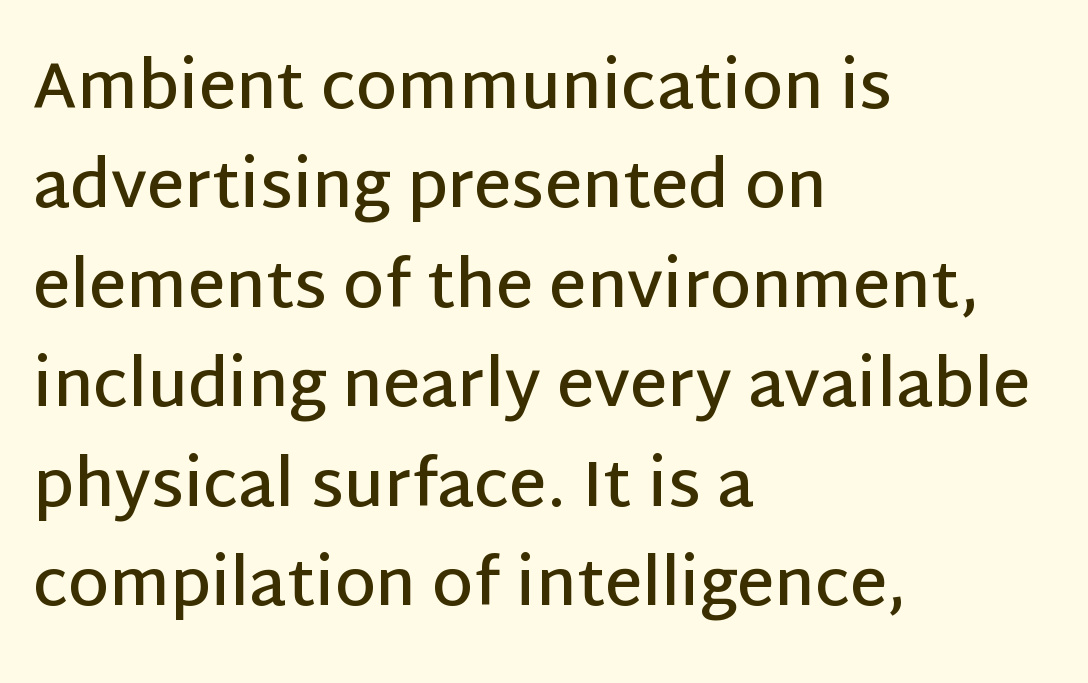
The letters stand straight up with perfectly vertical stems. These lines are rendered in a variable-pitch font. The strokes are fattened partway — semibold, not bold. These lines are set flush left with a ragged right edge. Typographically, this falls in the sans-serif category.
